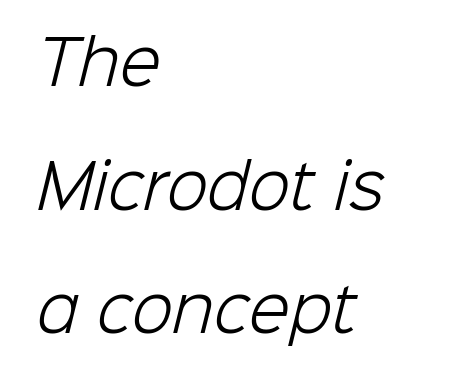
Q: Is the text bold? A: No.
Q: Is the typeface a serif or a sans-serif typeface? A: Sans-serif.
Q: Is the text underlined? A: No.
Q: How is the paragraph aligned? A: Left-aligned.
Q: Is the spacing between letters normal or unusually wide? A: Normal.
Q: Is the spacing between lines tight, normal or loose? A: Loose.
Q: Width (condensed, normal, or wide)? A: Normal.
Q: Stroke contrast? A: Low.
Q: x-height? A: Medium.
Q: Monospaced? A: No.
